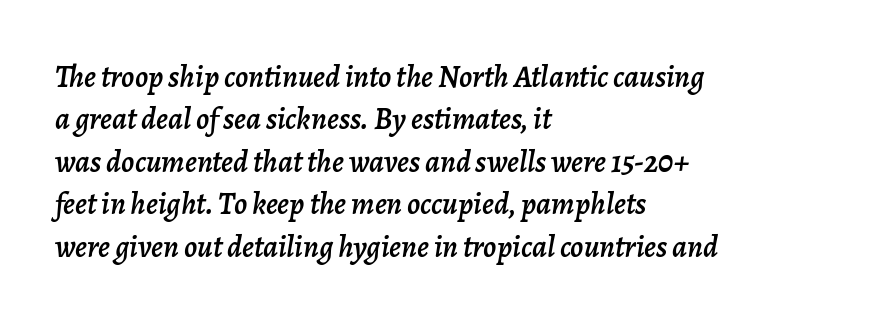
Unmarked baselines from the first word to the last. Is the type slanted? Yes — the strokes lean at a clear angle. A typesetter would call this proportional, since set widths differ per character. The gaps between neighbouring characters are ordinary and unremarkable. This sample keeps an unexceptional amount of space between lines. The rag falls on the right side of this text block.
